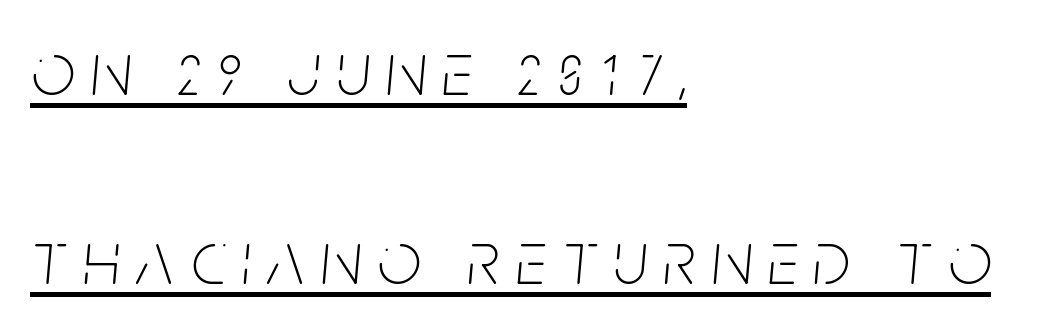
Stems and bowls with no extra thickness — not bold. Has an underline been added? It has. Compared with typical paragraphs, the rows here are farther apart. The lines are quadded left. The lettering tilts uniformly, giving the passage an italic look.
